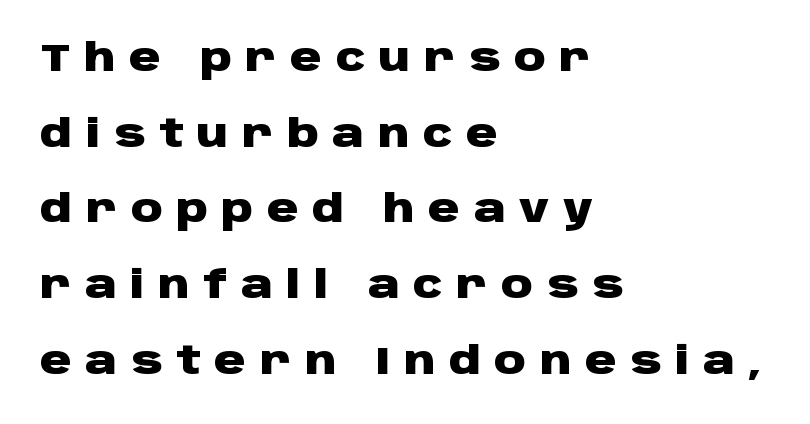
Q: Is the text bold? A: Yes.
Q: Is the text italic (slanted)? A: No, it is upright.
Q: Is the typeface a serif or a sans-serif typeface? A: Sans-serif.
Q: Is the text underlined? A: No.
Q: How is the paragraph aligned? A: Left-aligned.
Q: Is the spacing between letters normal or unusually wide? A: Unusually wide.
Q: Is the spacing between lines tight, normal or loose? A: Loose.
Q: Width (condensed, normal, or wide)? A: Wide.
Q: Stroke contrast? A: Low.
Q: x-height? A: Large.
Q: Monospaced? A: No.
